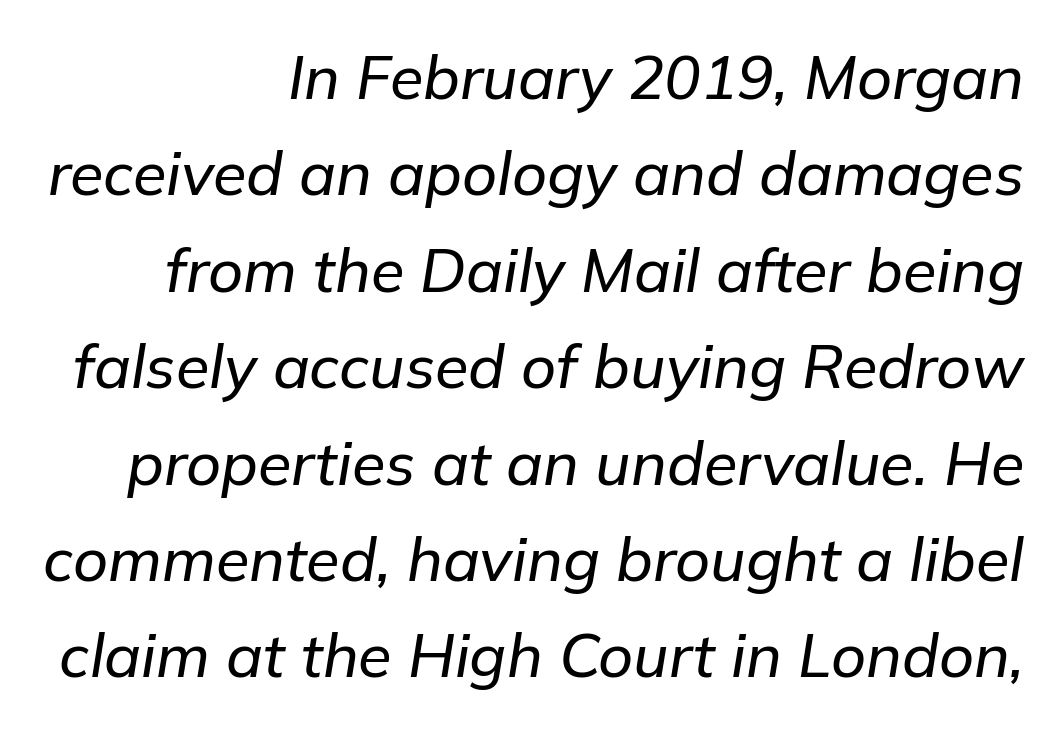
{"italic": "yes", "lean": "right", "slant_degrees": 9, "width": "normal", "stroke_contrast": "low", "x_height": "medium", "monospaced": "no", "underline": "no", "align": "right", "line_spacing": "normal", "line_spacing_ratio": 1.58, "letter_spacing": "normal", "letter_spacing_em": 0.0, "glyph_px": 61}
